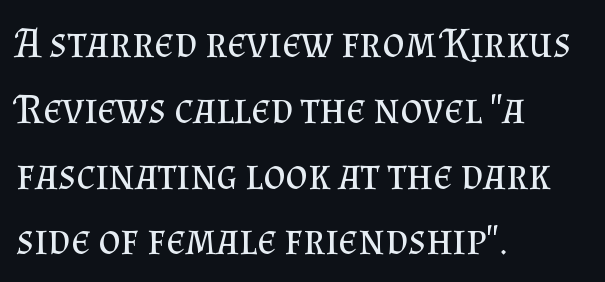
{"serif": "yes", "italic": "no", "bold": "no", "weight": "regular", "width": "normal", "stroke_contrast": "medium", "x_height": "small", "monospaced": "no", "underline": "no", "align": "left", "line_spacing": "normal", "line_spacing_ratio": 1.53, "letter_spacing": "normal", "letter_spacing_em": 0.0, "glyph_px": 43}
